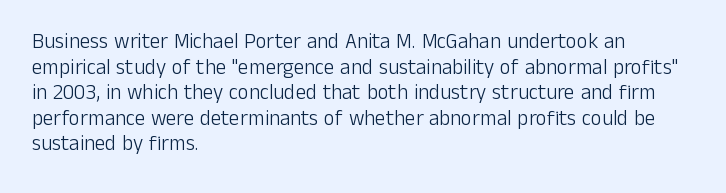
The image shows 21 px text type, upright; set left-aligned, line spacing 1.22x, normal letter spacing, not underlined.
